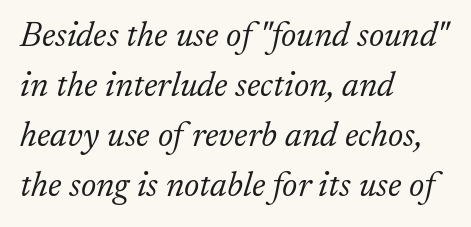
The image shows 35 px light serif type, italic (leaning right); set left-aligned, normal line spacing (1.43x), normal letter spacing, not underlined; low stroke contrast and a small x-height.
